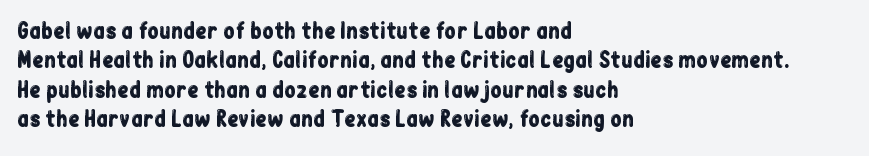
The image shows 21 px text type, upright; set left-aligned, normal line spacing (1.4x), normal letter spacing, not underlined.
